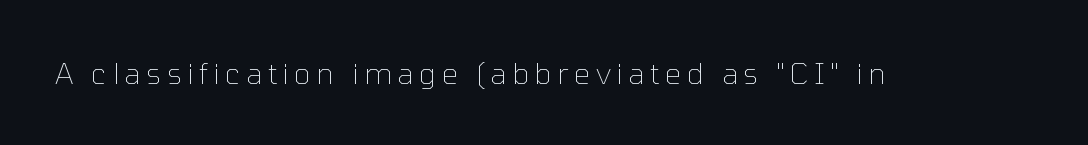
Q: Is the text bold? A: No.
Q: Is the text italic (slanted)? A: No, it is upright.
Q: Is the typeface a serif or a sans-serif typeface? A: Sans-serif.
Q: Is the text underlined? A: No.
Q: Width (condensed, normal, or wide)? A: Normal.
Q: Stroke contrast? A: Low.
Q: x-height? A: Medium.
Q: Monospaced? A: No.
